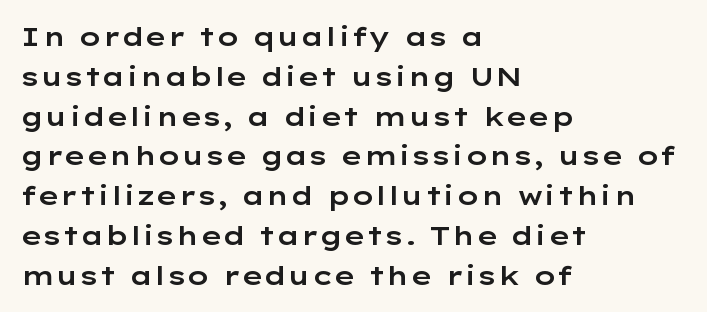
The image shows 26 px text type, upright; set left-aligned, normal line spacing (1.53x), normal letter spacing, not underlined.
